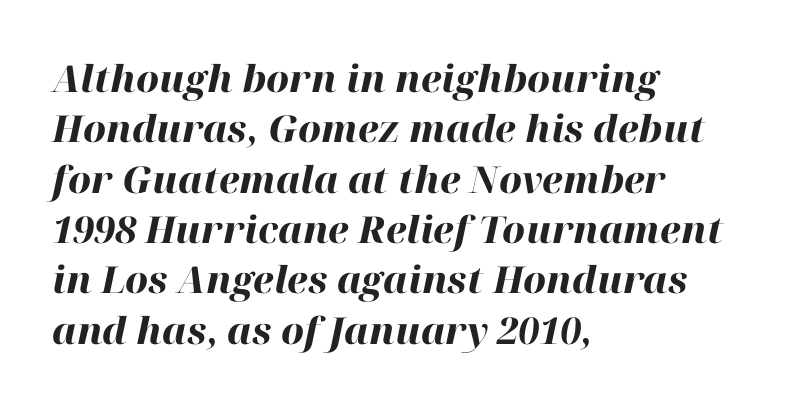
The image shows 37 px heavy type, italic (leaning right); set left-aligned, normal line spacing (1.36x), normal letter spacing, not underlined; high stroke contrast and a medium x-height.
